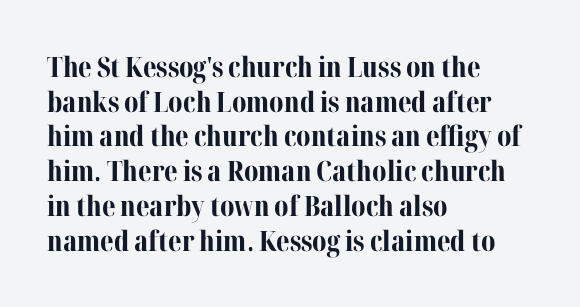
The image shows 28 px bold serif type, upright; set left-aligned, line spacing 1.24x, normal letter spacing, not underlined; medium stroke contrast and a medium x-height.
